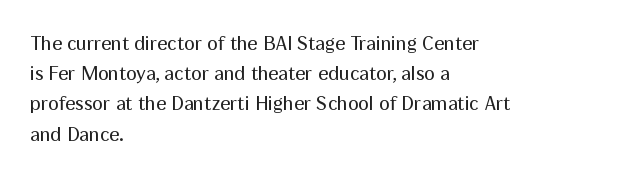
Q: Is the text bold? A: No.
Q: Is the text italic (slanted)? A: No, it is upright.
Q: Is the text underlined? A: No.
Q: How is the paragraph aligned? A: Left-aligned.
Q: Is the spacing between letters normal or unusually wide? A: Normal.
Q: Is the spacing between lines tight, normal or loose? A: Normal.
